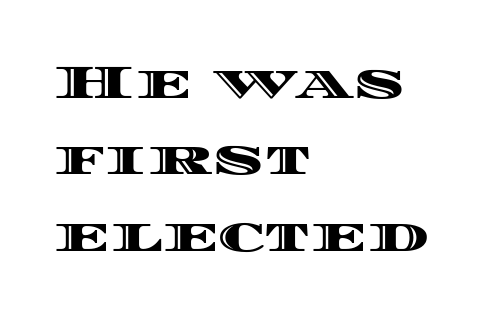
The lines sit at an ordinary, default distance from one another. Horizontally, the lines are justified to the leading edge only. Is this a fixed-width face? No — the glyphs have proportional, varying widths. The glyphs are unaccompanied by any horizontal stroke below them. Italic? Not at all — the glyphs are vertical. Tracking here is standard; glyphs follow each other at the usual distance.
